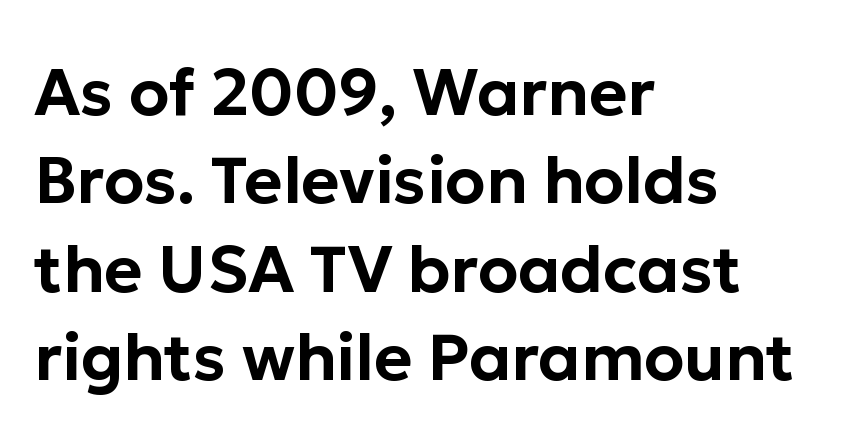
{"serif": "no", "italic": "no", "width": "normal", "stroke_contrast": "low", "x_height": "medium", "monospaced": "no", "underline": "no", "align": "left", "line_spacing": "normal", "line_spacing_ratio": 1.36, "letter_spacing": "normal", "letter_spacing_em": 0.0, "glyph_px": 65}
